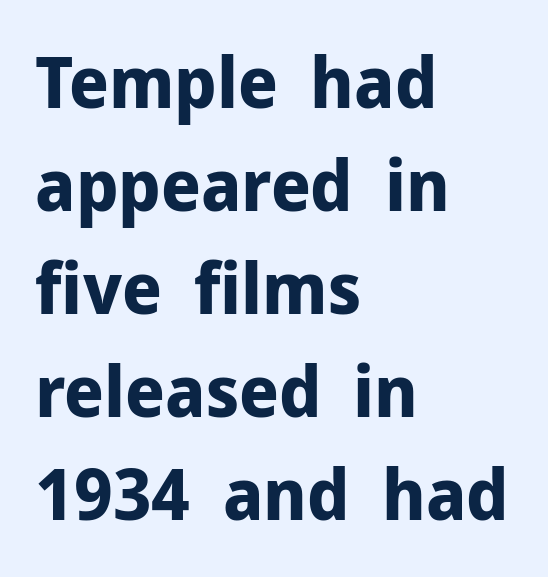
{"serif": "no", "italic": "no", "bold": "yes", "weight": "bold", "width": "normal", "stroke_contrast": "low", "x_height": "medium", "monospaced": "no", "underline": "no", "align": "left", "line_spacing": "normal", "line_spacing_ratio": 1.43, "letter_spacing": "normal", "letter_spacing_em": 0.0, "glyph_px": 72}
